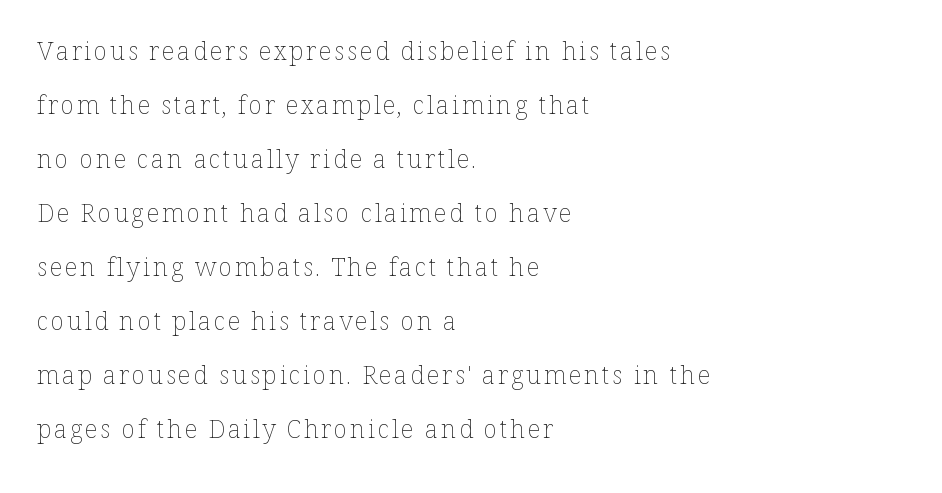
The image shows 25 px text type, upright; set left-aligned, loose line spacing (2.16x), not underlined.
